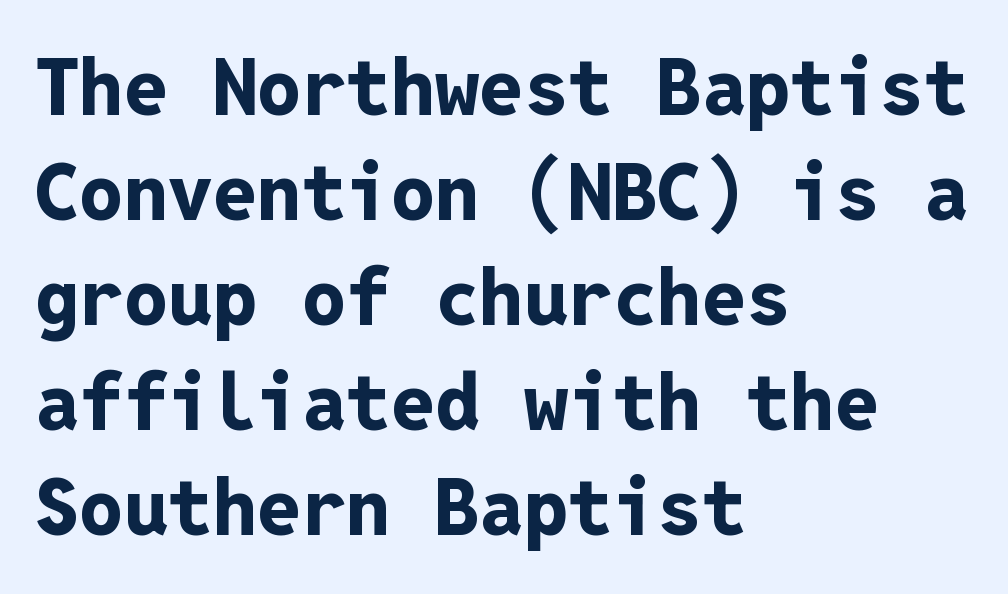
Compared with an ordinary text face, these strokes are far heavier — a full bold. The rendering uses typewriter-style spacing with identical character cells. Caption: multi-line text, flush left, ragged right. The vertical gap from one line to the next is medium.
